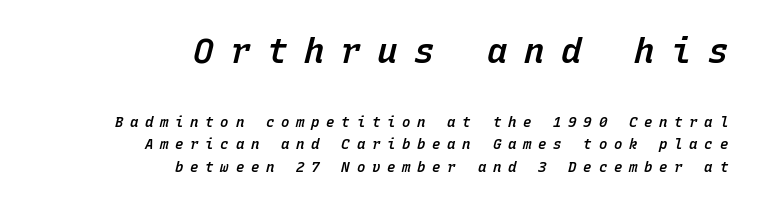
Yep, that's italic — everything's leaning. Size contrast runs from large at the top to small at the bottom. The designer left line spacing at the default. Is the block centered? No — it sits flush against the right margin. Beneath every word, the page is bare. The face used here is monospaced, like something from a code editor.
